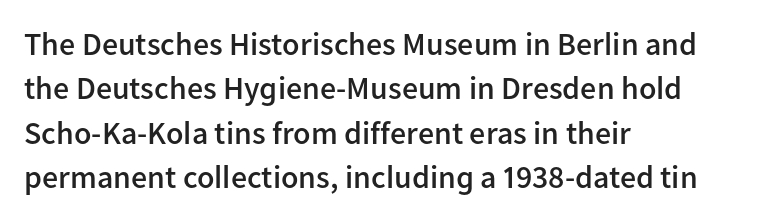
Q: Is the text bold? A: Semi-bold.
Q: Is the text italic (slanted)? A: No, it is upright.
Q: Is the typeface a serif or a sans-serif typeface? A: Sans-serif.
Q: Is the text underlined? A: No.
Q: How is the paragraph aligned? A: Left-aligned.
Q: Is the spacing between letters normal or unusually wide? A: Normal.
Q: Is the spacing between lines tight, normal or loose? A: Normal.
Q: Width (condensed, normal, or wide)? A: Normal.
Q: Stroke contrast? A: Low.
Q: x-height? A: Medium.
Q: Monospaced? A: No.
